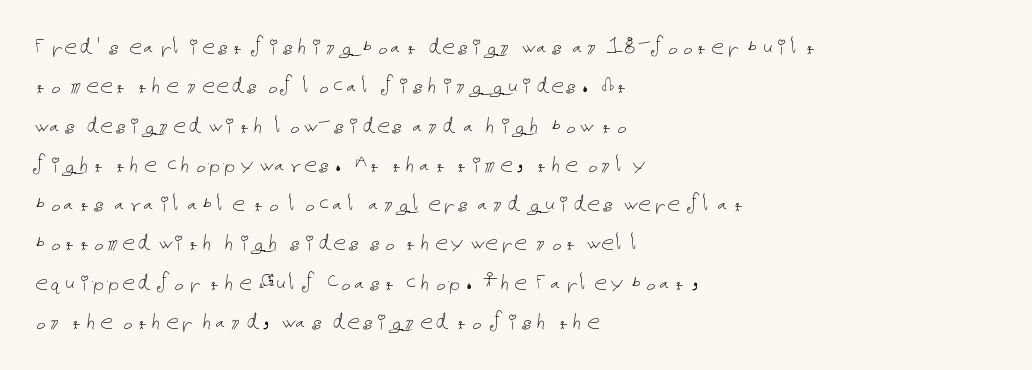
A typesetter would mark this as roman, not italic. Does the leading feel generous? No, just average. The typesetter chose a ragged-right arrangement here. The gaps between neighbouring characters are ordinary and unremarkable. Is this a heavy cut? Hardly; it is regular or lighter. The space directly below the letters is spotless.
